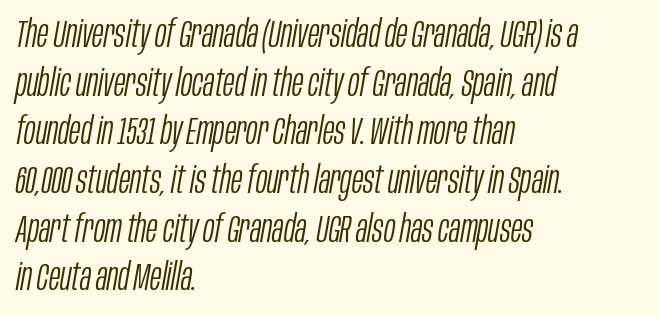
Q: Is the text bold? A: No.
Q: Is the text italic (slanted)? A: Yes, it leans right by about 10 degrees.
Q: Is the text underlined? A: No.
Q: How is the paragraph aligned? A: Left-aligned.
Q: Is the spacing between letters normal or unusually wide? A: Normal.
Q: Is the spacing between lines tight, normal or loose? A: Normal.
Q: Width (condensed, normal, or wide)? A: Condensed.
Q: Stroke contrast? A: Low.
Q: x-height? A: Large.
Q: Monospaced? A: No.
